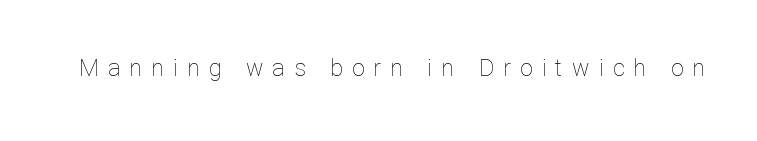
The image shows 23 px text type, upright; set unusually wide letter spacing (+0.4 em), not underlined.
